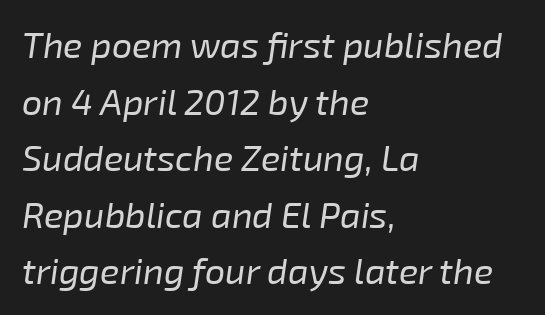
A typesetter would call this proportional, since set widths differ per character. The passage shown leans; its letterforms are oblique. The baseline area is clear. The compositor pushed each line to the left boundary.
